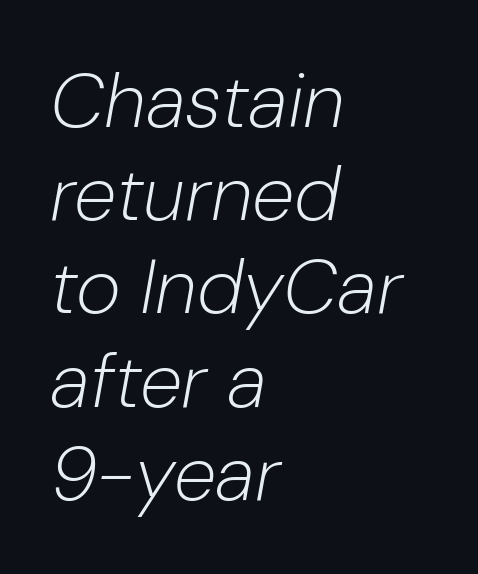
{"italic": "yes", "lean": "right", "slant_degrees": 10, "bold": "no", "weight": "light", "width": "normal", "stroke_contrast": "low", "x_height": "medium", "monospaced": "no", "underline": "no", "align": "left", "line_spacing_ratio": 1.21, "letter_spacing": "normal", "letter_spacing_em": 0.0, "glyph_px": 77}
